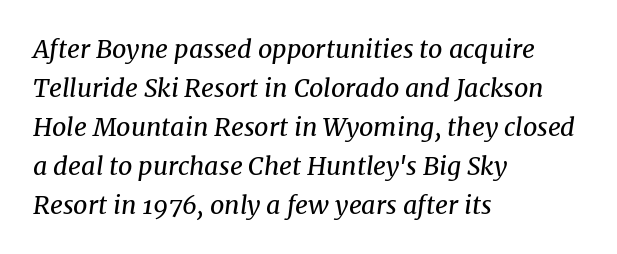
{"italic": "yes", "lean": "right", "slant_degrees": 8, "bold": "no", "underline": "no", "align": "left", "line_spacing": "normal", "line_spacing_ratio": 1.56, "letter_spacing": "normal", "letter_spacing_em": 0.0, "glyph_px": 25}
